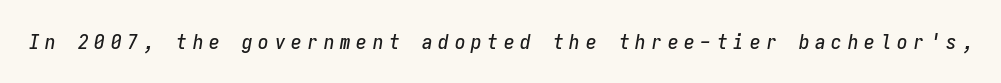
{"italic": "yes", "lean": "right", "slant_degrees": 9, "underline": "no", "letter_spacing": "wide", "letter_spacing_em": 0.28, "glyph_px": 21}
